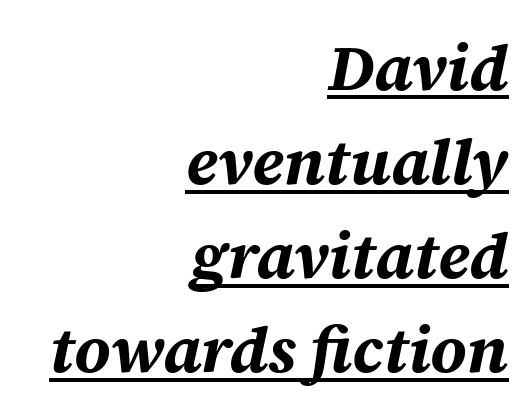
Q: Is the text bold? A: Yes.
Q: Is the text italic (slanted)? A: Yes, it leans right by about 12 degrees.
Q: Is the text underlined? A: Yes.
Q: How is the paragraph aligned? A: Right-aligned.
Q: Is the spacing between letters normal or unusually wide? A: Normal.
Q: Is the spacing between lines tight, normal or loose? A: Normal.
Q: Width (condensed, normal, or wide)? A: Normal.
Q: Stroke contrast? A: Medium.
Q: x-height? A: Large.
Q: Monospaced? A: No.
